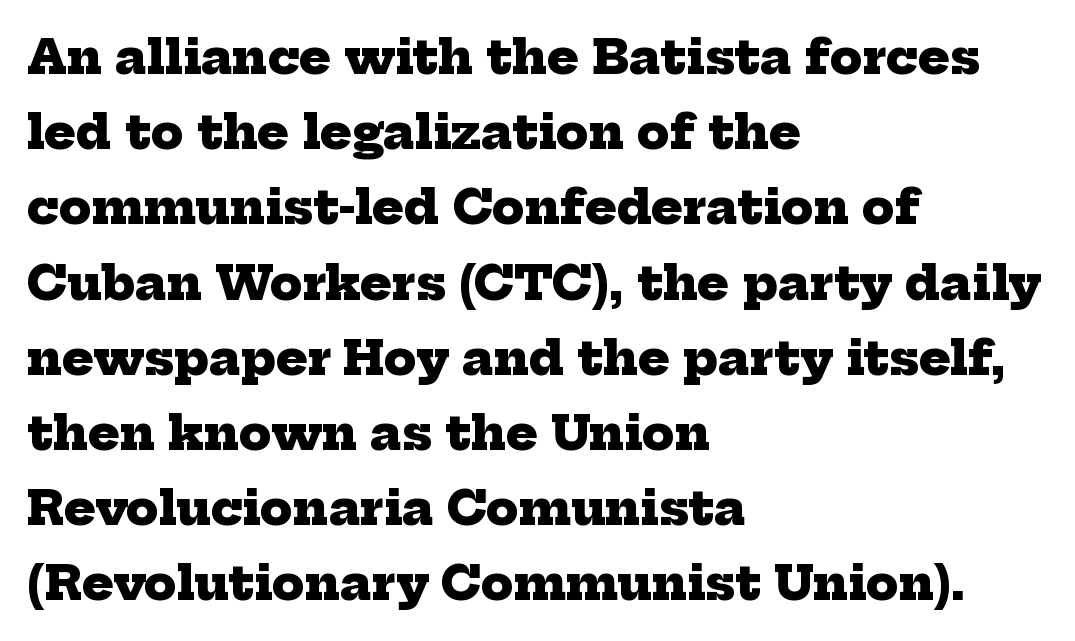
Q: Is the text bold? A: Yes.
Q: Is the typeface a serif or a sans-serif typeface? A: Serif.
Q: Is the text underlined? A: No.
Q: How is the paragraph aligned? A: Left-aligned.
Q: Is the spacing between letters normal or unusually wide? A: Normal.
Q: Is the spacing between lines tight, normal or loose? A: Normal.
Q: Width (condensed, normal, or wide)? A: Normal.
Q: Stroke contrast? A: Low.
Q: x-height? A: Medium.
Q: Monospaced? A: No.
